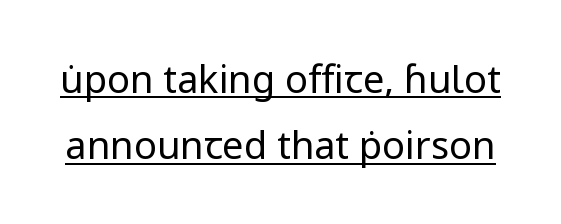
The image shows 38 px regular-weight sans-serif type, upright; set line spacing 1.74x, normal letter spacing, underlined; low stroke contrast and a medium x-height.
